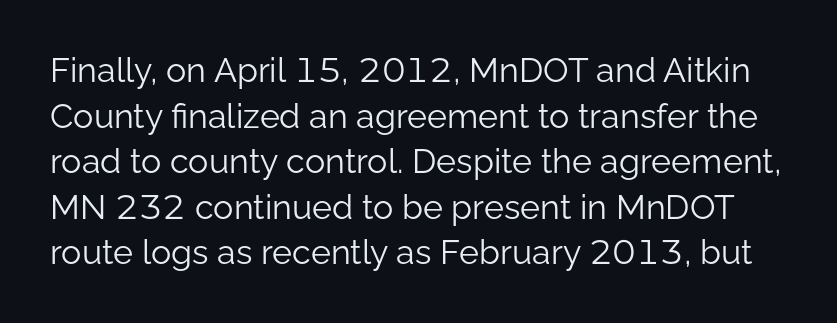
The line texture is even and compact thanks to regular tracking. Letterform terminals end flat and unadorned throughout the passage. Interline gaps are of average width in this sample. Each row of text sits above clean, open space. Think of a printed novel: that variable character pitch is what you see here. This is not heavy type; no bold has been used.
